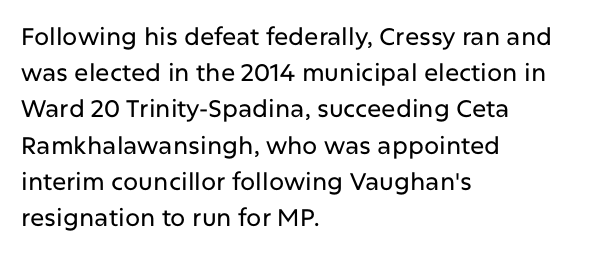
Q: Is the text italic (slanted)? A: No, it is upright.
Q: Is the text underlined? A: No.
Q: How is the paragraph aligned? A: Left-aligned.
Q: Is the spacing between letters normal or unusually wide? A: Normal.
Q: Is the spacing between lines tight, normal or loose? A: Normal.
